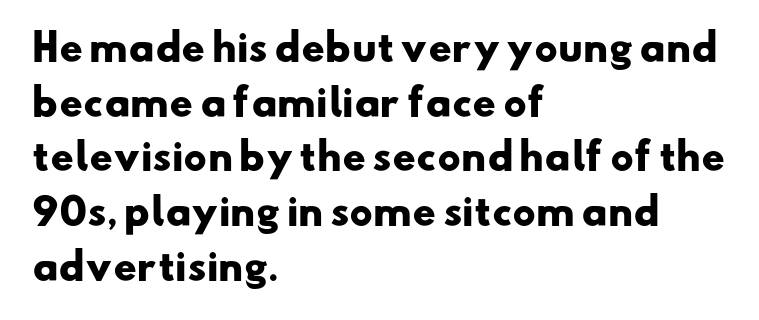
The image shows 36 px heavy, wide sans-serif type; set left-aligned, normal line spacing (1.52x), normal letter spacing, not underlined; low stroke contrast and a small x-height.
